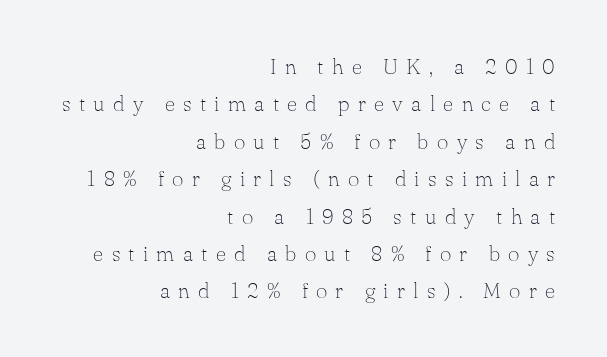
Q: Is the text bold? A: No.
Q: Is the text italic (slanted)? A: No, it is upright.
Q: Is the text underlined? A: No.
Q: How is the paragraph aligned? A: Right-aligned.
Q: Is the spacing between letters normal or unusually wide? A: Unusually wide.
Q: Is the spacing between lines tight, normal or loose? A: Normal.
